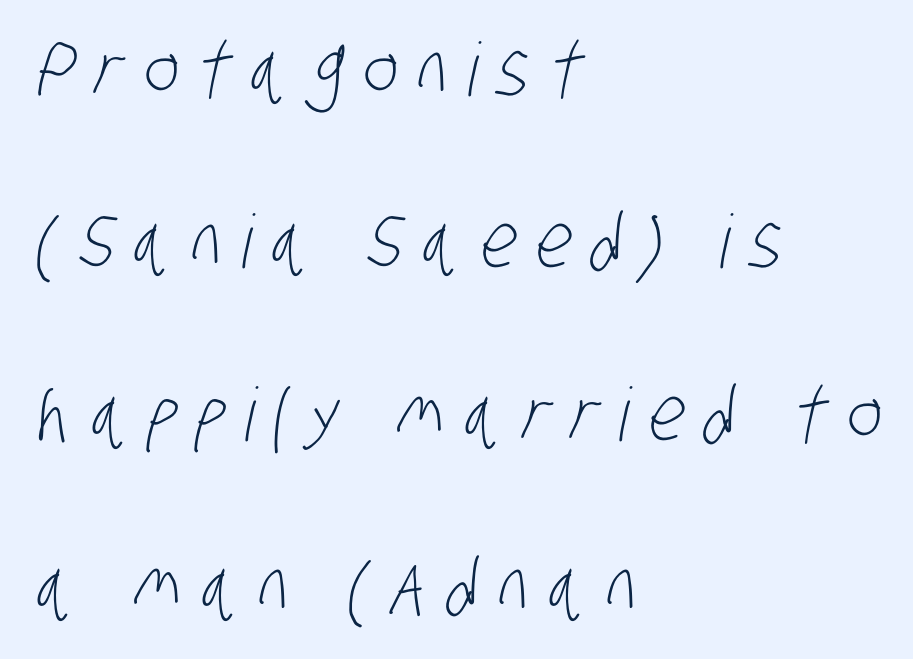
{"serif": "no", "bold": "no", "weight": "light", "width": "condensed", "stroke_contrast": "low", "x_height": "large", "monospaced": "no", "underline": "no", "align": "left", "line_spacing": "loose", "line_spacing_ratio": 2.33, "letter_spacing": "wide", "letter_spacing_em": 0.27, "glyph_px": 74}
